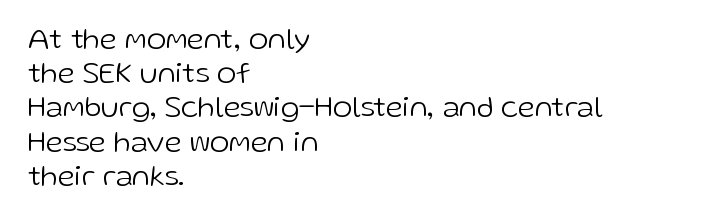
The image shows 30 px light sans-serif type, upright; set left-aligned, tight line spacing (1.14x), normal letter spacing, not underlined; low stroke contrast and a medium x-height.
